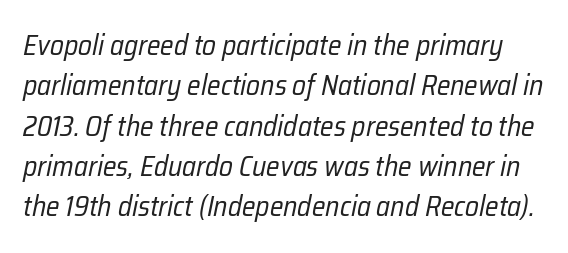
Q: Is the text bold? A: No.
Q: Is the text italic (slanted)? A: Yes, it leans right by about 12 degrees.
Q: Is the text underlined? A: No.
Q: Is the spacing between letters normal or unusually wide? A: Normal.
Q: Is the spacing between lines tight, normal or loose? A: Normal.
Q: Width (condensed, normal, or wide)? A: Condensed.
Q: Stroke contrast? A: Low.
Q: x-height? A: Medium.
Q: Monospaced? A: No.
